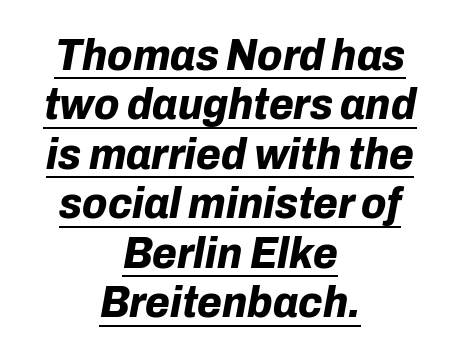
Q: Is the text bold? A: Yes.
Q: Is the text italic (slanted)? A: Yes, it leans right by about 10 degrees.
Q: Is the text underlined? A: Yes.
Q: How is the paragraph aligned? A: Centered.
Q: Is the spacing between letters normal or unusually wide? A: Normal.
Q: Is the spacing between lines tight, normal or loose? A: Tight.
Q: Width (condensed, normal, or wide)? A: Normal.
Q: Stroke contrast? A: Low.
Q: x-height? A: Medium.
Q: Monospaced? A: No.
